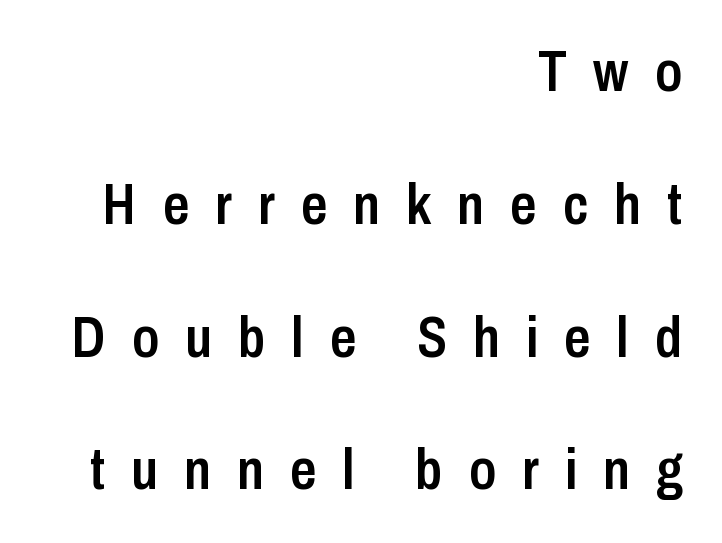
{"serif": "no", "italic": "no", "bold": "semi", "weight": "semibold", "width": "condensed", "stroke_contrast": "low", "x_height": "medium", "monospaced": "no", "underline": "no", "align": "right", "line_spacing": "loose", "line_spacing_ratio": 2.29, "letter_spacing": "wide", "letter_spacing_em": 0.45, "glyph_px": 58}
